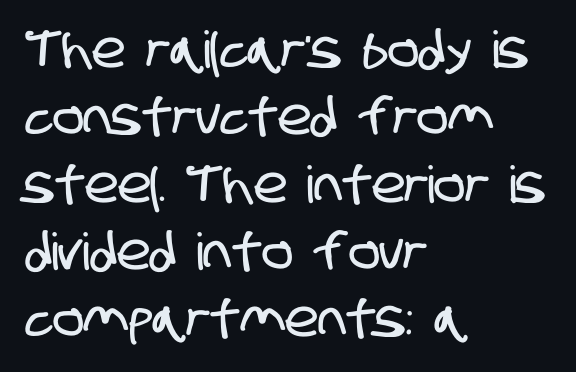
The image shows 51 px condensed sans-serif type; set left-aligned, normal line spacing (1.32x), normal letter spacing, not underlined; low stroke contrast and a large x-height.
